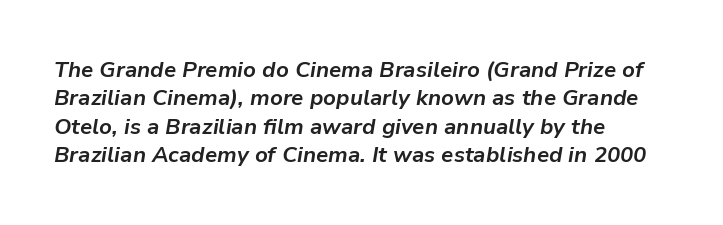
{"italic": "yes", "lean": "right", "slant_degrees": 9, "bold": "yes", "underline": "no", "align": "left", "line_spacing": "normal", "line_spacing_ratio": 1.29, "letter_spacing": "normal", "letter_spacing_em": 0.0, "glyph_px": 22}
